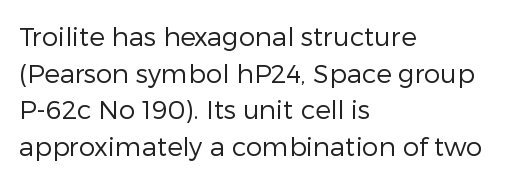
Q: Is the text bold? A: No.
Q: Is the text italic (slanted)? A: No, it is upright.
Q: Is the text underlined? A: No.
Q: How is the paragraph aligned? A: Left-aligned.
Q: Is the spacing between letters normal or unusually wide? A: Normal.
Q: Is the spacing between lines tight, normal or loose? A: Normal.
